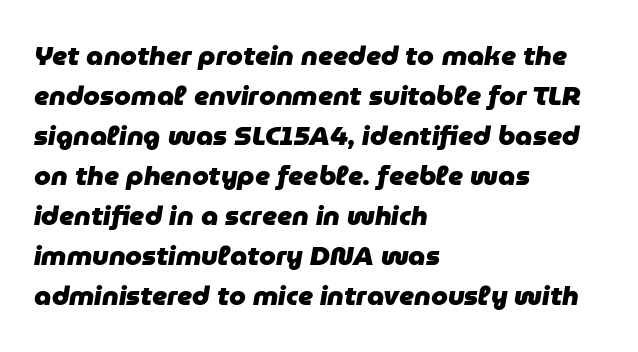
{"italic": "yes", "lean": "right", "slant_degrees": 9, "bold": "yes", "underline": "no", "align": "left", "line_spacing": "normal", "line_spacing_ratio": 1.48, "letter_spacing": "normal", "letter_spacing_em": 0.0, "glyph_px": 27}
